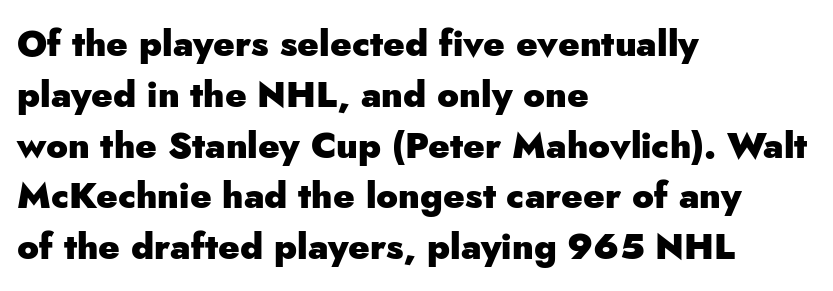
The image shows 36 px heavy sans-serif type, upright; set left-aligned, normal line spacing (1.41x), normal letter spacing, not underlined; low stroke contrast and a small x-height.
